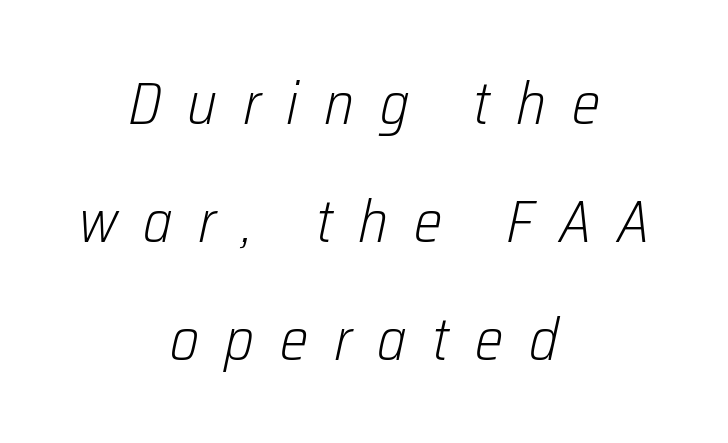
The image shows 60 px light, condensed type, italic (leaning right); set centered, loose line spacing (1.97x), unusually wide letter spacing (+0.43 em), not underlined; low stroke contrast and a medium x-height.
